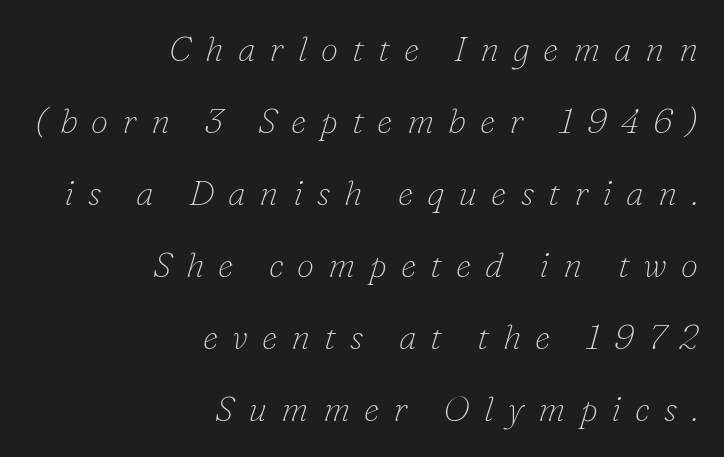
The image shows 35 px thin serif type, italic (leaning right); set right-aligned, loose line spacing (2.06x), unusually wide letter spacing (+0.4 em), not underlined; low stroke contrast and a small x-height.
